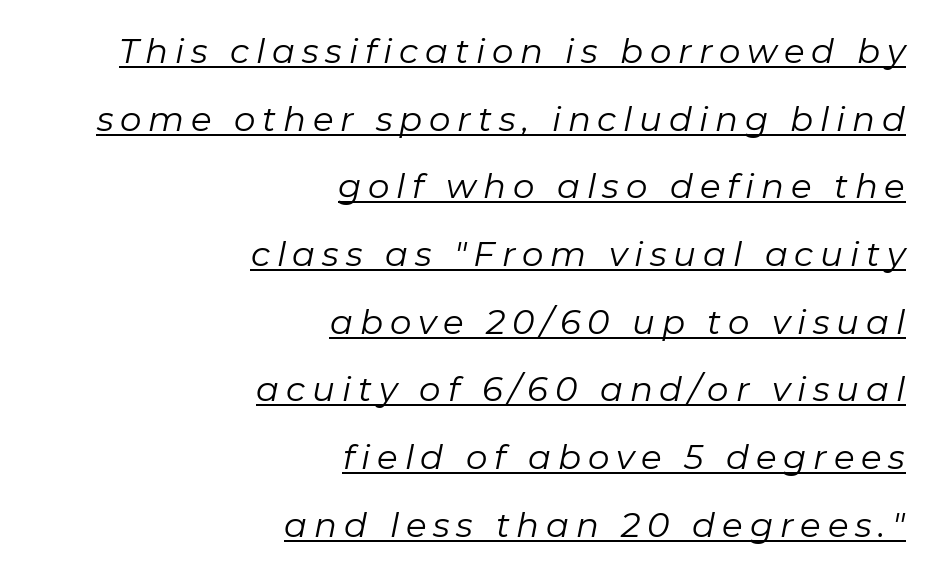
The image shows 34 px regular-weight type, italic (leaning right); set right-aligned, loose line spacing (1.99x), unusually wide letter spacing (+0.2 em), underlined; low stroke contrast and a medium x-height.
